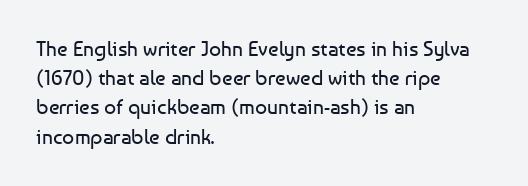
{"italic": "no", "bold": "no", "underline": "no", "align": "left", "line_spacing": "normal", "line_spacing_ratio": 1.39, "letter_spacing": "normal", "letter_spacing_em": 0.0, "glyph_px": 21}
